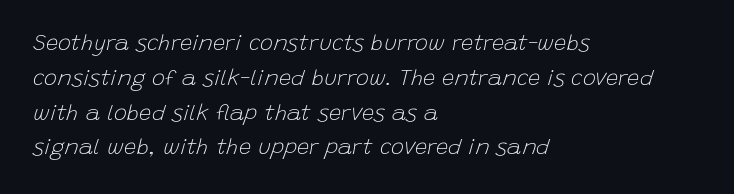
Q: Is the text bold? A: No.
Q: Is the text italic (slanted)? A: Yes, it leans right by about 15 degrees.
Q: Is the text underlined? A: No.
Q: How is the paragraph aligned? A: Left-aligned.
Q: Is the spacing between letters normal or unusually wide? A: Normal.
Q: Is the spacing between lines tight, normal or loose? A: Normal.
